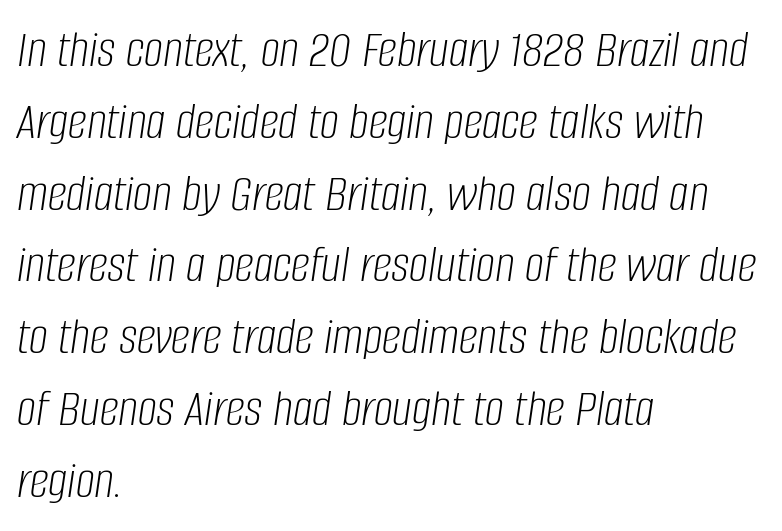
{"italic": "yes", "lean": "right", "slant_degrees": 8, "bold": "no", "weight": "light", "width": "condensed", "stroke_contrast": "low", "x_height": "large", "monospaced": "no", "underline": "no", "align": "left", "line_spacing": "normal", "line_spacing_ratio": 1.33, "letter_spacing": "normal", "letter_spacing_em": 0.0, "glyph_px": 54}
